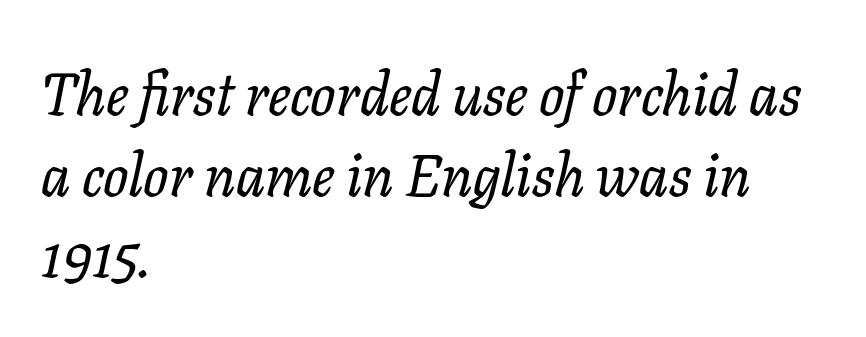
The image shows 59 px serif type, italic (leaning right); set left-aligned, normal line spacing (1.37x), normal letter spacing, not underlined; low stroke contrast and a medium x-height.
